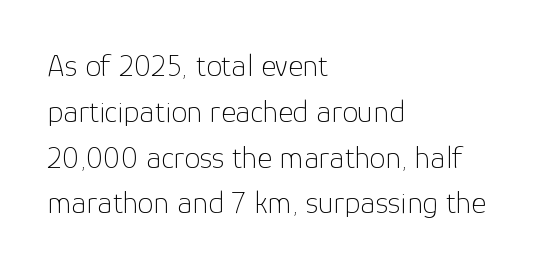
The image shows 32 px thin sans-serif type, upright; set left-aligned, normal line spacing (1.43x), normal letter spacing, not underlined; low stroke contrast and a medium x-height.
